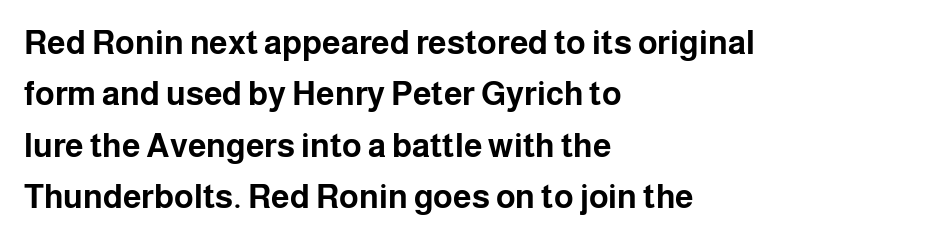
Q: Is the text bold? A: Yes.
Q: Is the text italic (slanted)? A: No, it is upright.
Q: Is the typeface a serif or a sans-serif typeface? A: Sans-serif.
Q: Is the text underlined? A: No.
Q: How is the paragraph aligned? A: Left-aligned.
Q: Is the spacing between letters normal or unusually wide? A: Normal.
Q: Is the spacing between lines tight, normal or loose? A: Normal.
Q: Width (condensed, normal, or wide)? A: Normal.
Q: Stroke contrast? A: Low.
Q: x-height? A: Medium.
Q: Monospaced? A: No.
